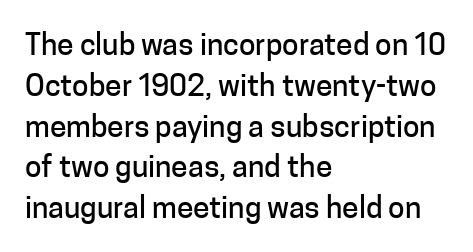
Spacing verdict: proportional, widths tailored to each character. The tracking reads as untouched default to a designer's eye. The vertical gap from one line to the next is medium. Compared with a centered layout, this one pins lines to the left instead. The strip under each line holds only bare page.
